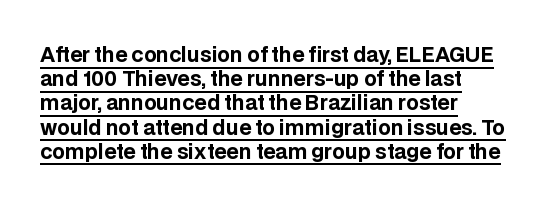
Caption: multi-line text, flush left, ragged right. The font's upright variant was chosen for this text. Honestly, the letter spacing is just normal — you wouldn't notice it. The glyphs have the mass of a bold cut.
